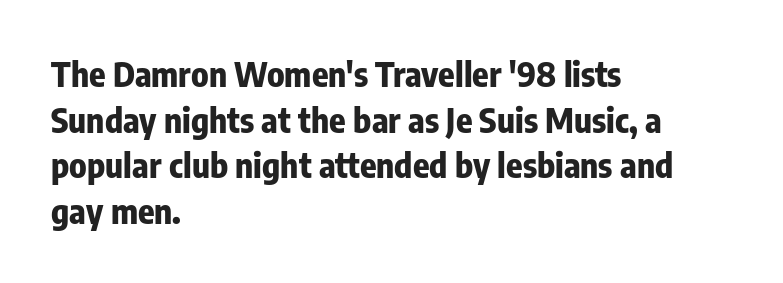
{"serif": "no", "italic": "no", "bold": "yes", "weight": "bold", "width": "condensed", "stroke_contrast": "low", "x_height": "medium", "monospaced": "no", "underline": "no", "align": "left", "line_spacing": "normal", "line_spacing_ratio": 1.34, "letter_spacing": "normal", "letter_spacing_em": 0.0, "glyph_px": 34}
